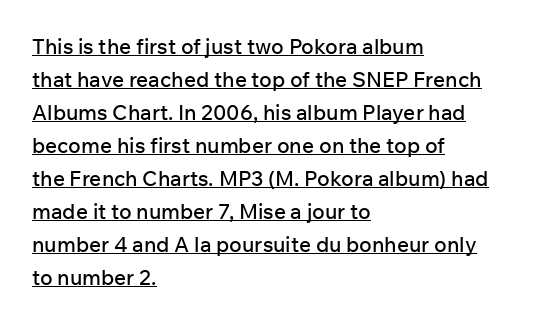
Q: Is the text italic (slanted)? A: No, it is upright.
Q: Is the text underlined? A: Yes.
Q: How is the paragraph aligned? A: Left-aligned.
Q: Is the spacing between letters normal or unusually wide? A: Normal.
Q: Is the spacing between lines tight, normal or loose? A: Normal.
